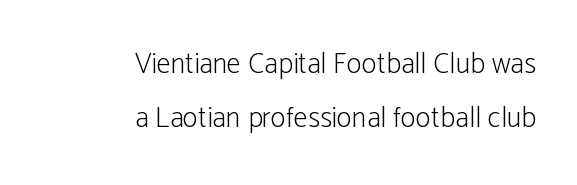
Q: Is the text bold? A: No.
Q: Is the text italic (slanted)? A: No, it is upright.
Q: Is the typeface a serif or a sans-serif typeface? A: Sans-serif.
Q: Is the text underlined? A: No.
Q: How is the paragraph aligned? A: Right-aligned.
Q: Is the spacing between letters normal or unusually wide? A: Normal.
Q: Width (condensed, normal, or wide)? A: Condensed.
Q: Stroke contrast? A: Low.
Q: x-height? A: Medium.
Q: Monospaced? A: No.
